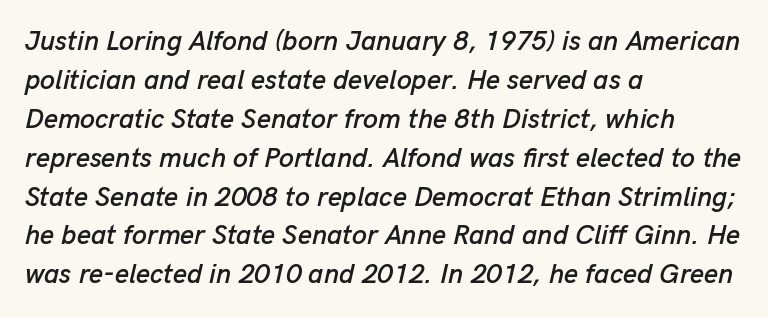
Q: Is the text italic (slanted)? A: Yes, it leans right by about 13 degrees.
Q: Is the text underlined? A: No.
Q: How is the paragraph aligned? A: Left-aligned.
Q: Is the spacing between letters normal or unusually wide? A: Normal.
Q: Is the spacing between lines tight, normal or loose? A: Normal.
